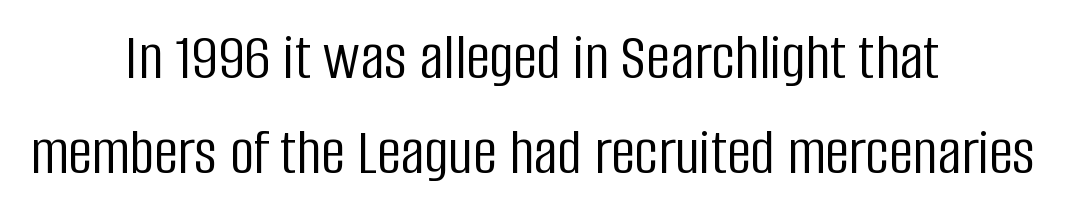
Nope, not italic — everything's standing straight. Proportional: the letters do not fall into vertical columns. Nobody touched the tracking dial on this one. Descender tails drop into unmarked territory. Each letter's strokes conclude bluntly, with no projecting serifs. Stroke thickness stays within the range of a standard reading face or lighter.
